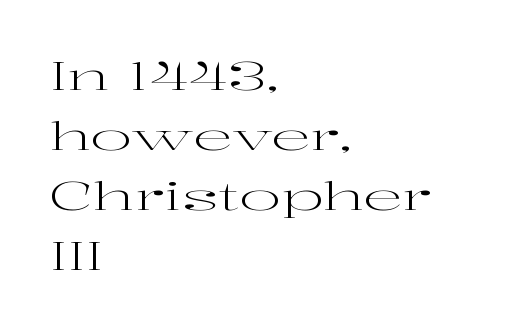
Q: Is the text bold? A: No.
Q: Is the text italic (slanted)? A: No, it is upright.
Q: Is the typeface a serif or a sans-serif typeface? A: Serif.
Q: Is the text underlined? A: No.
Q: How is the paragraph aligned? A: Left-aligned.
Q: Is the spacing between letters normal or unusually wide? A: Normal.
Q: Is the spacing between lines tight, normal or loose? A: Normal.
Q: Width (condensed, normal, or wide)? A: Wide.
Q: Stroke contrast? A: High.
Q: x-height? A: Medium.
Q: Monospaced? A: No.
